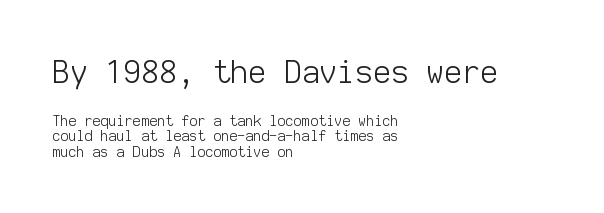
Every character here occupies the same horizontal width, giving the sample a typewriter-like rhythm. These two chunks differ in scale, with the top chunk taking the larger measure. Classification — sans serif. The font's upright variant was chosen for this text. Ink coverage per letter is moderate at most. Typeset ragged right — the left edge is the straight one.
